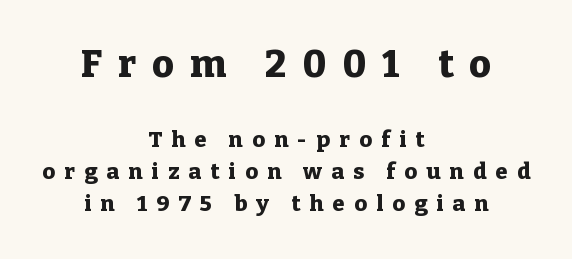
The image shows 38 px heavy serif type, upright; set centered, normal line spacing (1.45x), unusually wide letter spacing (+0.42 em), not underlined; the first (top) block is 1.73x larger; low stroke contrast and a medium x-height.
